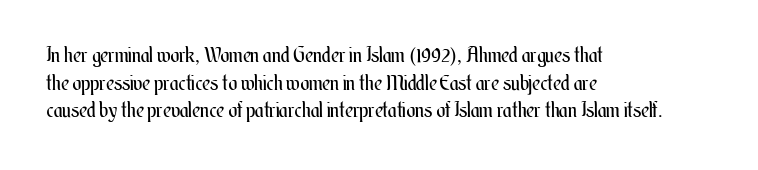
Teacher's note: observe the even left margin — that is flush-left alignment. The line texture is even and compact thanks to regular tracking. The lettering stays uniformly vertical, giving the passage a roman look. The baseline area is clear.
